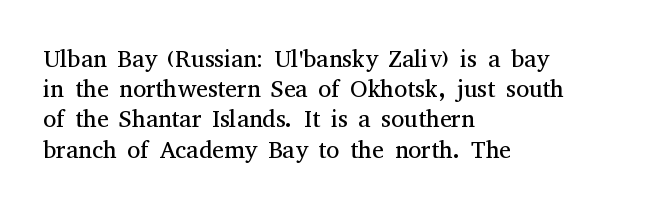
Q: Is the text bold? A: No.
Q: Is the text italic (slanted)? A: No, it is upright.
Q: Is the text underlined? A: No.
Q: How is the paragraph aligned? A: Left-aligned.
Q: Is the spacing between letters normal or unusually wide? A: Normal.
Q: Is the spacing between lines tight, normal or loose? A: Normal.
